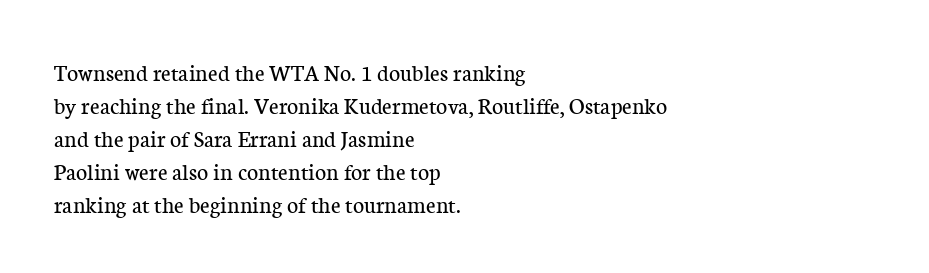
The image shows 24 px text type, upright; set left-aligned, normal line spacing (1.38x), normal letter spacing, not underlined.
